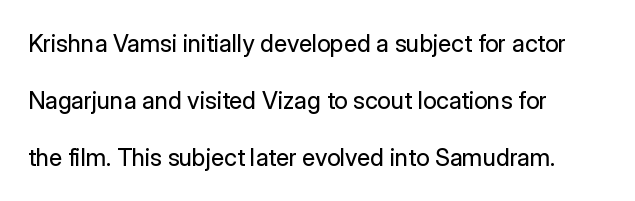
Spacing between characters is what you'd get straight out of the box. Is the stroke heavy? The answer is a plain regular-or-lighter. The type sits square on the baseline with zero lean. These lines stand farther apart than default settings would place them. The typesetter chose a ragged-right arrangement here. Anything drawn beneath the words? Only blank space.
